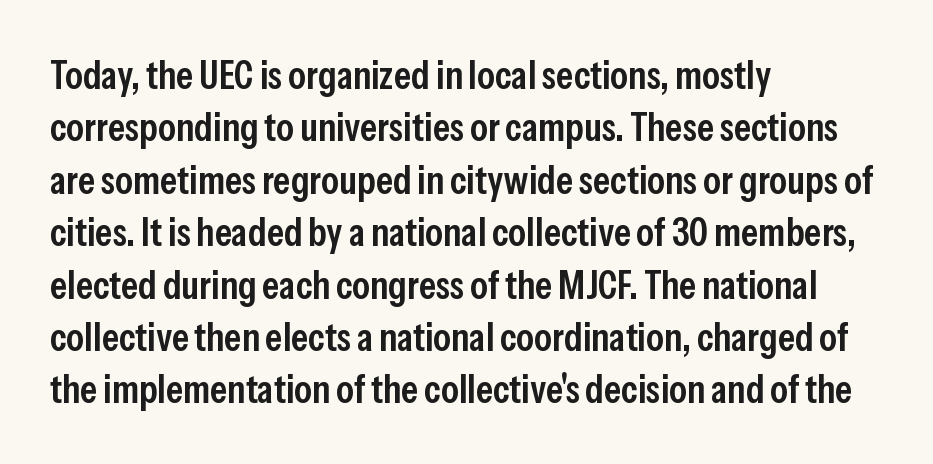
Here the glyphs are tracked normally, forming tight word shapes. The font is running at a semibold setting, under full bold. Does the lettering tilt? It doesn't — this is upright. Leading: standard. This sample is left-justified, so line endings fall wherever the words run out.
